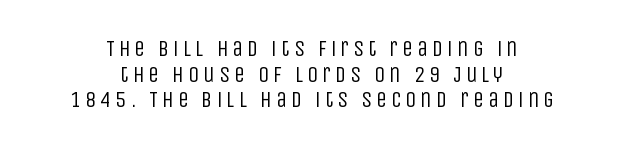
{"italic": "no", "bold": "no", "underline": "no", "align": "center", "line_spacing_ratio": 1.16, "glyph_px": 22}
